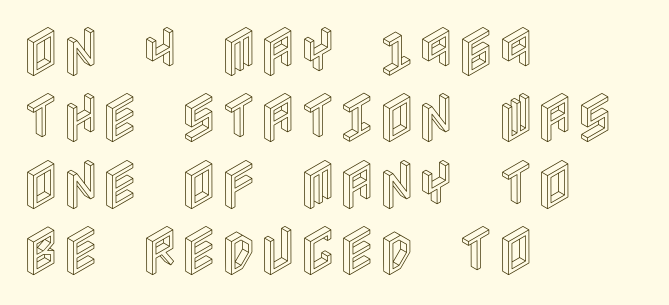
Q: Is the text italic (slanted)? A: No, it is upright.
Q: Is the text underlined? A: No.
Q: How is the paragraph aligned? A: Left-aligned.
Q: Is the spacing between letters normal or unusually wide? A: Normal.
Q: Width (condensed, normal, or wide)? A: Condensed.
Q: x-height? A: Large.
